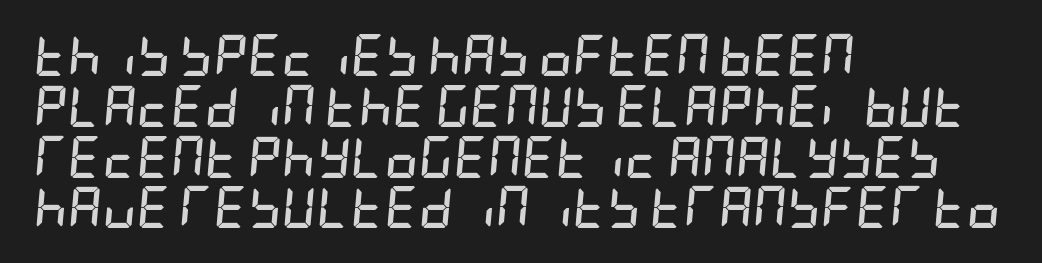
Q: Is the text bold? A: Yes.
Q: Is the text italic (slanted)? A: Yes, it leans right by about 5 degrees.
Q: Is the text underlined? A: No.
Q: How is the paragraph aligned? A: Left-aligned.
Q: Is the spacing between letters normal or unusually wide? A: Normal.
Q: Width (condensed, normal, or wide)? A: Condensed.
Q: Stroke contrast? A: Low.
Q: x-height? A: Large.
